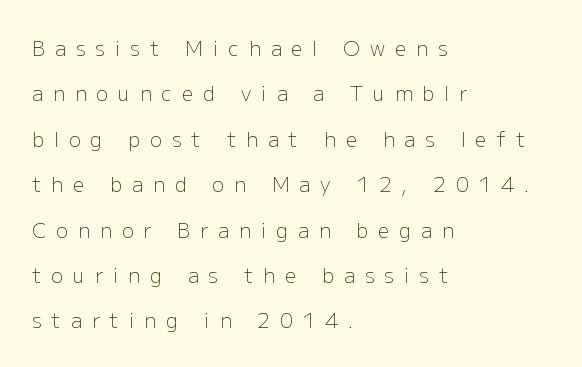
The image shows 20 px text type, upright; set left-aligned, loose line spacing (2.27x), unusually wide letter spacing (+0.5 em), not underlined.
